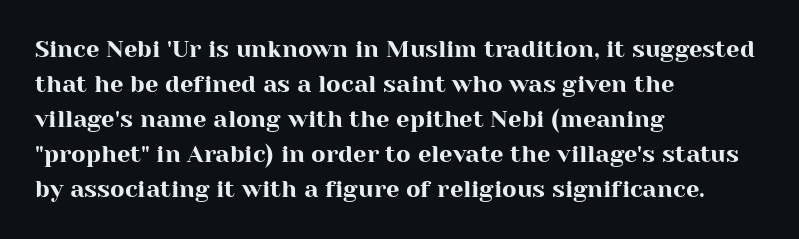
{"italic": "no", "underline": "no", "align": "left", "line_spacing": "normal", "line_spacing_ratio": 1.46, "letter_spacing": "normal", "letter_spacing_em": 0.0, "glyph_px": 24}
